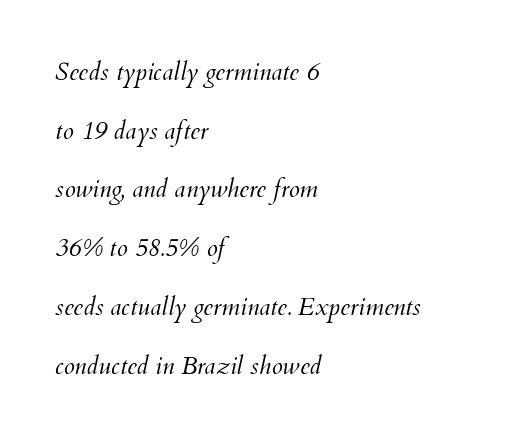
Q: Is the text bold? A: No.
Q: Is the text italic (slanted)? A: Yes, it leans right by about 12 degrees.
Q: Is the text underlined? A: No.
Q: How is the paragraph aligned? A: Left-aligned.
Q: Is the spacing between letters normal or unusually wide? A: Normal.
Q: Is the spacing between lines tight, normal or loose? A: Loose.
